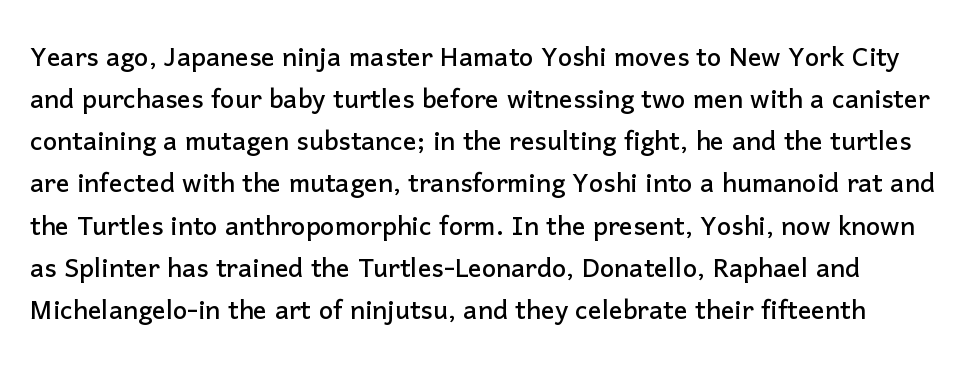
In terms of letterspacing, this is plain default setting. Is this a fixed-width face? No — the glyphs have proportional, varying widths. This is the regular roman posture of the typeface. The passage shown is not underscored anywhere.
